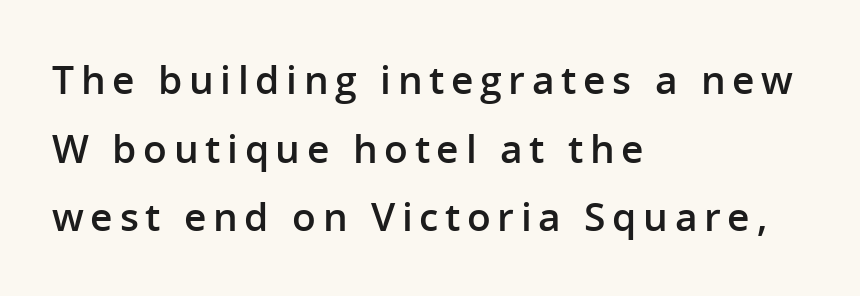
{"serif": "no", "italic": "no", "bold": "semi", "weight": "semibold", "width": "normal", "stroke_contrast": "low", "x_height": "medium", "monospaced": "no", "underline": "no", "align": "left", "line_spacing_ratio": 1.76, "glyph_px": 39}
